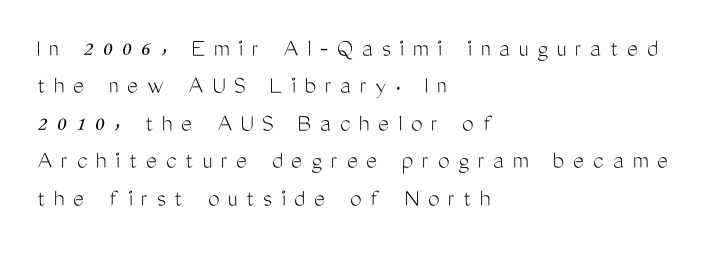
Rendered with straight, roman letterforms. Is the type heavy? It reads as light-to-regular instead. Each new line begins a customary step beneath the previous one. Plain, unruled lines of type. These lines are set flush left with a ragged right edge.
